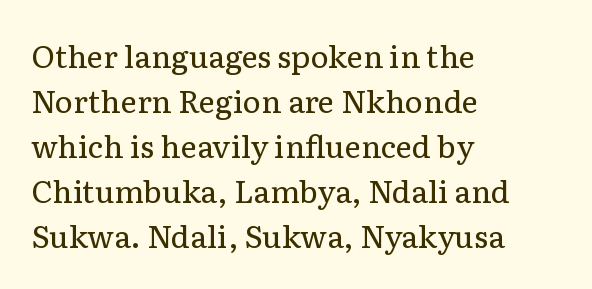
{"serif": "yes", "italic": "no", "bold": "no", "weight": "regular", "width": "normal", "stroke_contrast": "low", "x_height": "medium", "monospaced": "no", "underline": "no", "align": "left", "line_spacing": "normal", "line_spacing_ratio": 1.45, "letter_spacing": "normal", "letter_spacing_em": 0.0, "glyph_px": 31}
